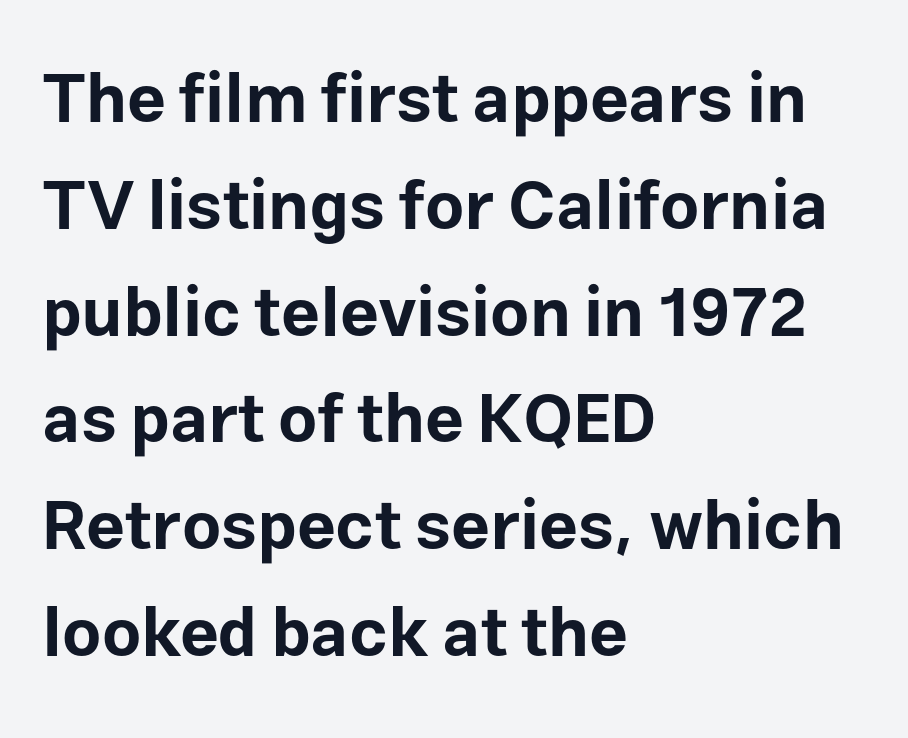
Posture: straight, roman, zero tilt. The font family rendered here belongs to the sans-serif group. The letters sit at their default tracking, neither squeezed nor spread. The words here are not underlined. The lines in this sample share a left origin and differ only in where they stop. The passage shown is typed in a proportional face where columns would drift.
